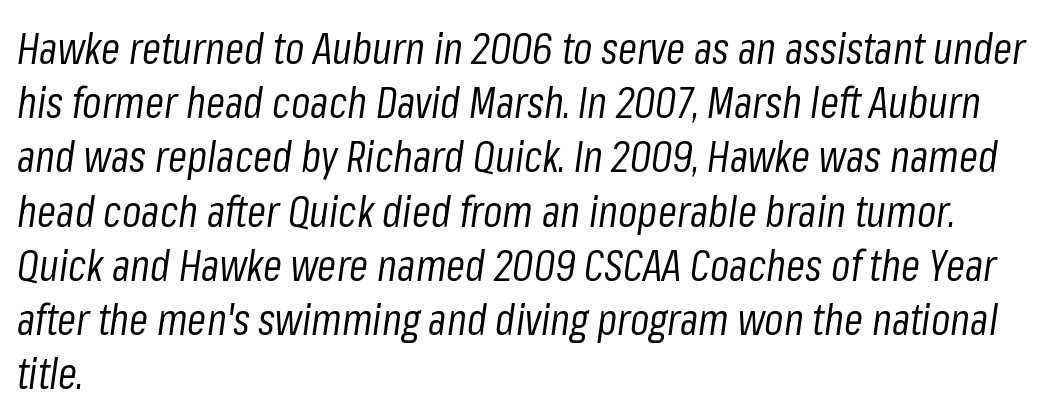
Do the characters align in a grid? No, the font is proportional. Standard letterfit; no display-style spreading of the glyphs. Each row of text sits above clean, open space. Compared with a centered layout, this one pins lines to the left instead.
